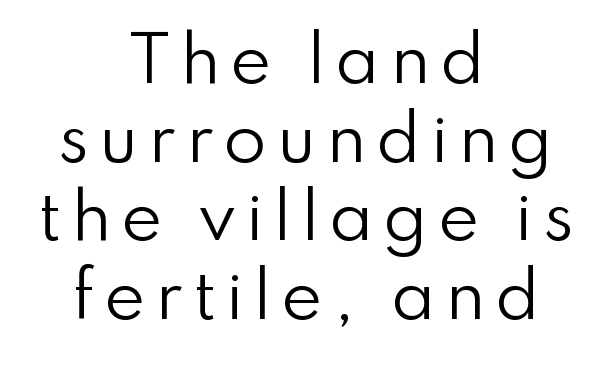
The image shows 63 px regular-weight sans-serif type, upright; set centered, normal line spacing (1.25x), not underlined; low stroke contrast and a small x-height.
